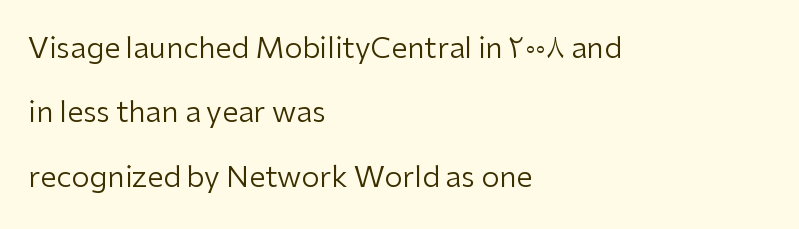
{"serif": "no", "italic": "no", "bold": "no", "weight": "regular", "width": "normal", "stroke_contrast": "low", "x_height": "medium", "monospaced": "no", "underline": "no", "align": "left", "line_spacing": "loose", "line_spacing_ratio": 2.22, "letter_spacing": "normal", "letter_spacing_em": 0.0, "glyph_px": 29}
